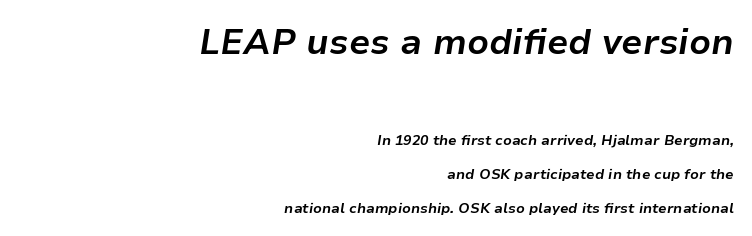
{"italic": "yes", "lean": "right", "slant_degrees": 9, "bold": "yes", "weight": "bold", "width": "normal", "stroke_contrast": "low", "x_height": "medium", "monospaced": "no", "underline": "no", "align": "right", "line_spacing": "loose", "line_spacing_ratio": 2.41, "letter_spacing": "normal", "letter_spacing_em": 0.0, "larger_block": "first", "size_ratio": 2.5, "glyph_px": 35}
